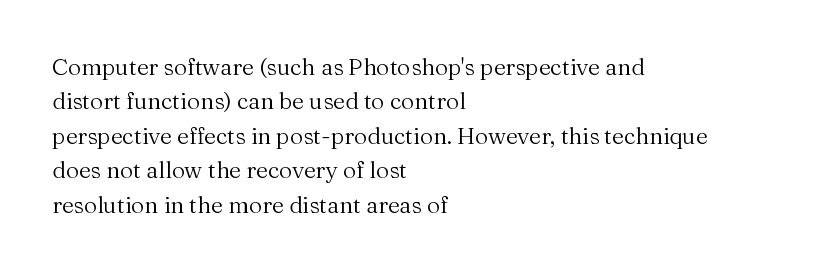
Observe the ordinary spacing: letters are neighbours, not strangers. Only glyphs here, with clear space below each row. Honestly, the row spacing looks completely unremarkable. No letter is thick-stroked: the sample isn't bold.
